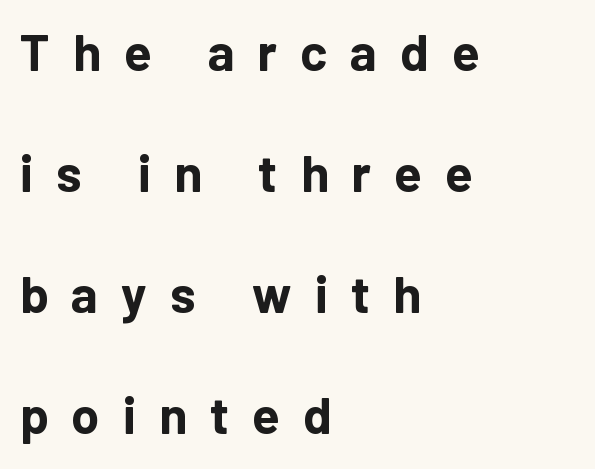
The image shows 51 px bold sans-serif type, upright; set left-aligned, loose line spacing (2.37x), unusually wide letter spacing (+0.45 em), not underlined; low stroke contrast and a medium x-height.
